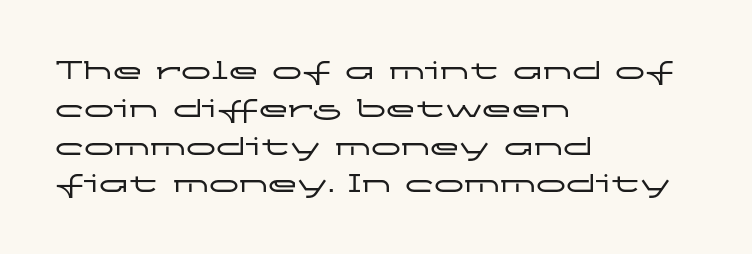
No word sits above an underline. The face used here is proportionally spaced, like ordinary book or web type. Inter-character spacing is left at the font's built-in metrics. Does the copy run flush right? No — it runs flush left.
